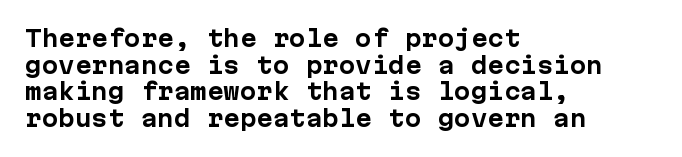
Q: Is the text bold? A: Yes.
Q: Is the text italic (slanted)? A: No, it is upright.
Q: Is the text underlined? A: No.
Q: How is the paragraph aligned? A: Left-aligned.
Q: Is the spacing between letters normal or unusually wide? A: Normal.
